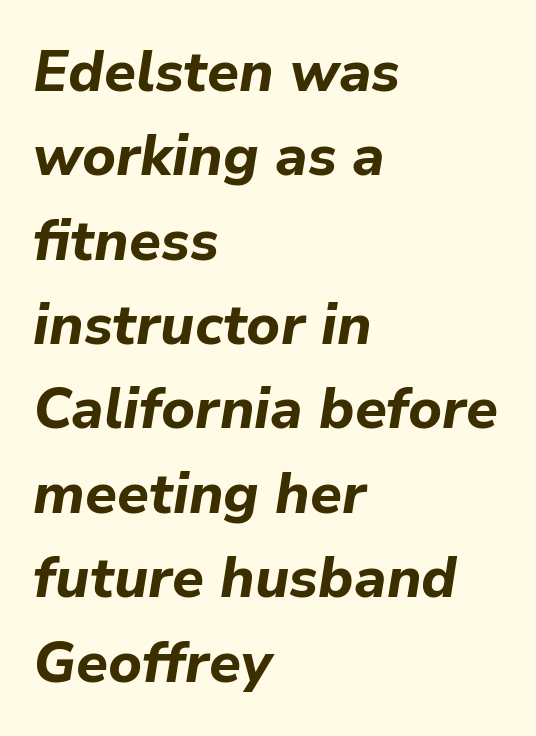
The image shows 57 px bold type, italic (leaning right); set left-aligned, normal line spacing (1.48x), normal letter spacing, not underlined; low stroke contrast and a medium x-height.
